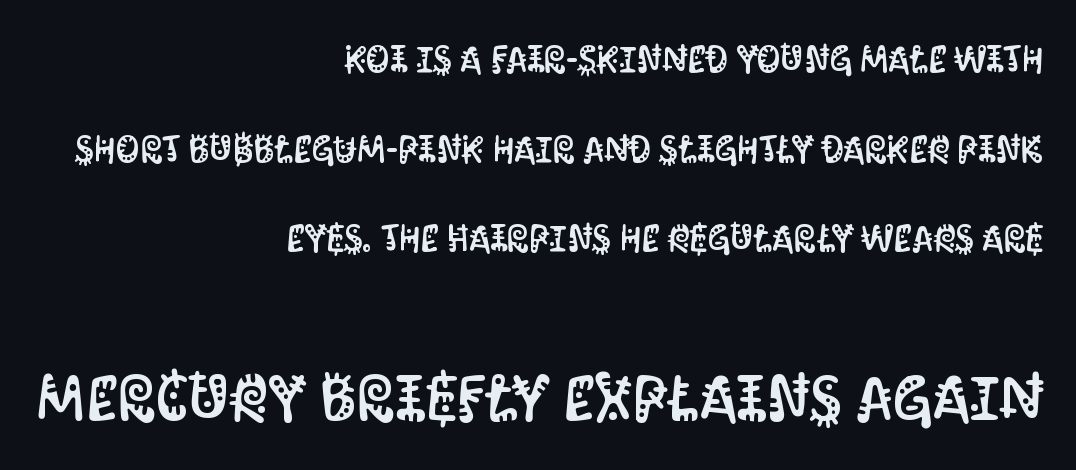
Q: Is the text italic (slanted)? A: No, it is upright.
Q: Is the typeface a serif or a sans-serif typeface? A: Sans-serif.
Q: Is the text underlined? A: No.
Q: How is the paragraph aligned? A: Right-aligned.
Q: Is the spacing between letters normal or unusually wide? A: Normal.
Q: Is the spacing between lines tight, normal or loose? A: Loose.
Q: Which block of text is set in a larger size, the first (top) or the second (bottom)? A: The second (bottom) one.
Q: Width (condensed, normal, or wide)? A: Condensed.
Q: Stroke contrast? A: Medium.
Q: x-height? A: Large.
Q: Monospaced? A: No.
